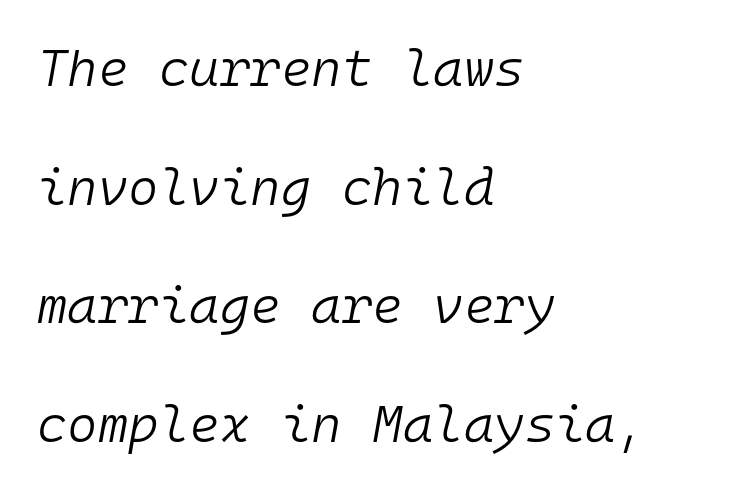
{"italic": "yes", "lean": "right", "slant_degrees": 10, "bold": "no", "weight": "light", "width": "normal", "stroke_contrast": "low", "x_height": "medium", "monospaced": "yes", "underline": "no", "align": "left", "line_spacing": "loose", "line_spacing_ratio": 2.28, "letter_spacing": "normal", "letter_spacing_em": 0.0, "glyph_px": 52}
